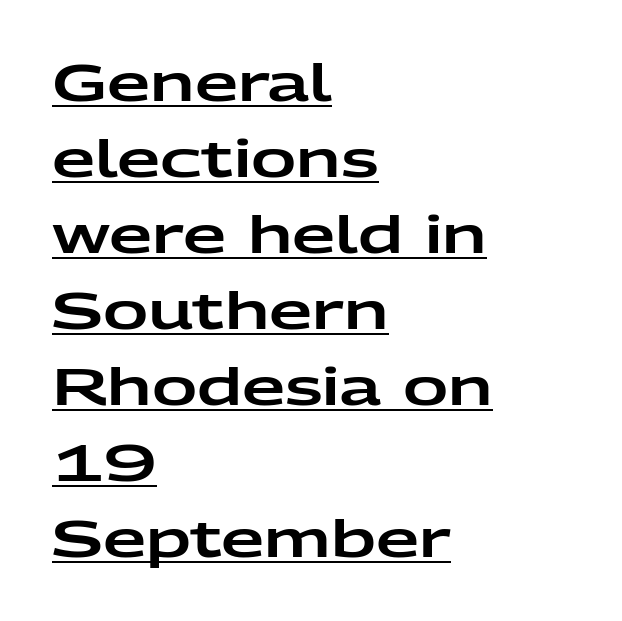
Looks like regular typesetting: each glyph gets only the width it needs. A baseline rule has been typeset under these characters. Notice how the stems are strictly vertical — no italics here. All the whitespace from short lines collects on the right.
